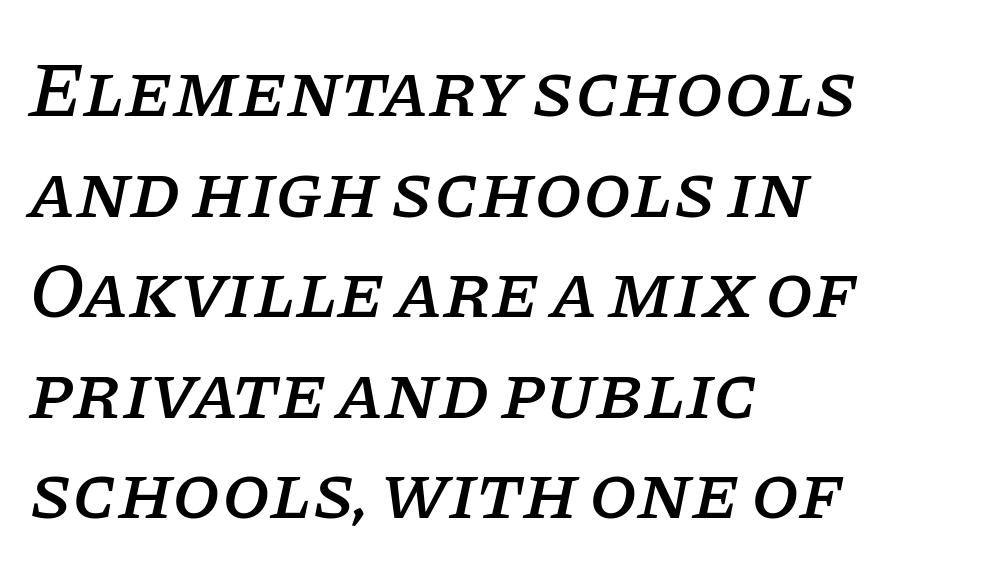
Q: Is the text italic (slanted)? A: Yes, it leans right by about 11 degrees.
Q: Is the typeface a serif or a sans-serif typeface? A: Serif.
Q: Is the text underlined? A: No.
Q: How is the paragraph aligned? A: Left-aligned.
Q: Is the spacing between letters normal or unusually wide? A: Normal.
Q: Is the spacing between lines tight, normal or loose? A: Normal.
Q: Width (condensed, normal, or wide)? A: Normal.
Q: Stroke contrast? A: Low.
Q: x-height? A: Large.
Q: Monospaced? A: No.
